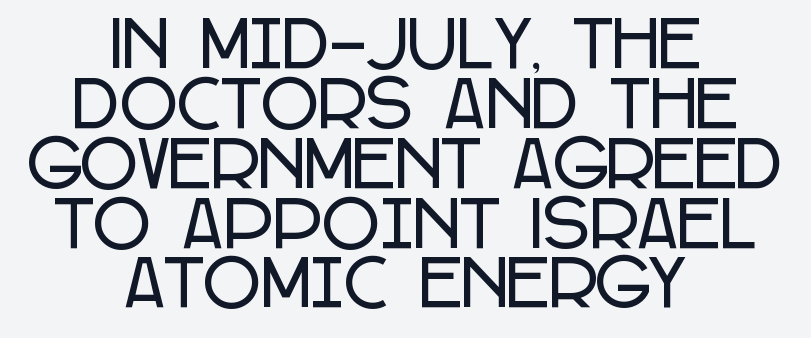
The image shows 63 px condensed sans-serif type, upright; set centered, tight line spacing (0.95x), normal letter spacing, not underlined; low stroke contrast and a large x-height.
